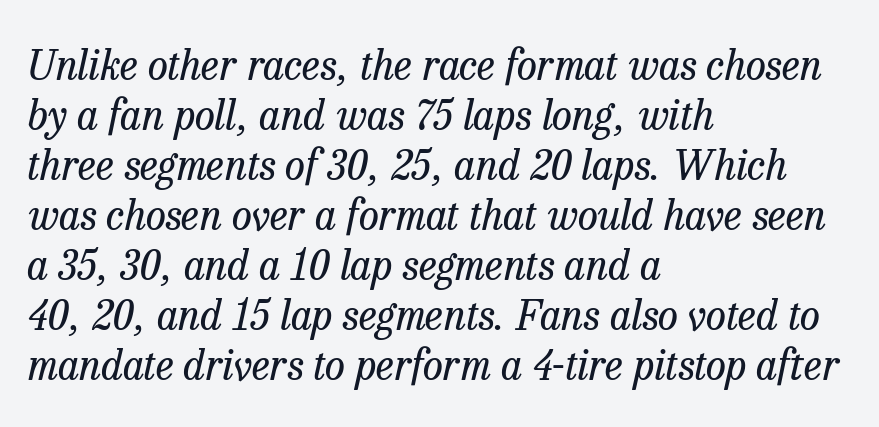
The image shows 41 px regular-weight serif type, italic (leaning right); set left-aligned, line spacing 1.22x, normal letter spacing, not underlined; low stroke contrast and a medium x-height.
